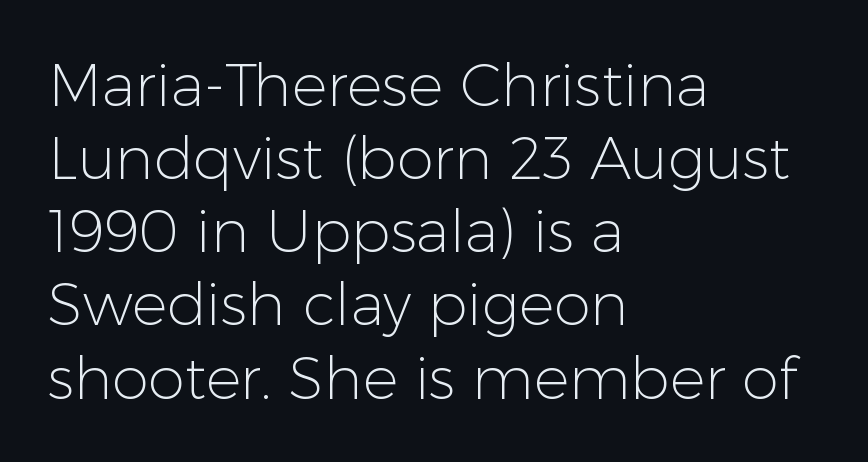
Plain, unruled lines of type. Note the varied advance widths — an 'i' is clearly narrower than an 'm'. Nobody touched the tracking dial on this one. Does the lettering tilt? It doesn't — this is upright. Where is the straight margin? On the left. Unbolded letterforms with no extra heft.
